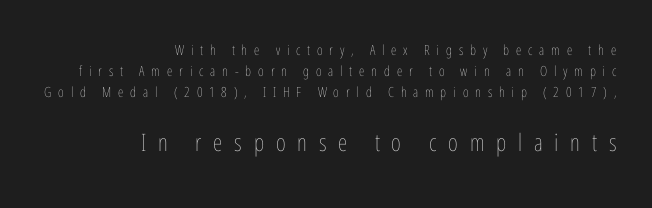
Q: Is the text bold? A: No.
Q: Is the text italic (slanted)? A: No, it is upright.
Q: Is the text underlined? A: No.
Q: How is the paragraph aligned? A: Right-aligned.
Q: Is the spacing between letters normal or unusually wide? A: Unusually wide.
Q: Is the spacing between lines tight, normal or loose? A: Normal.
Q: Which block of text is set in a larger size, the first (top) or the second (bottom)? A: The second (bottom) one.
